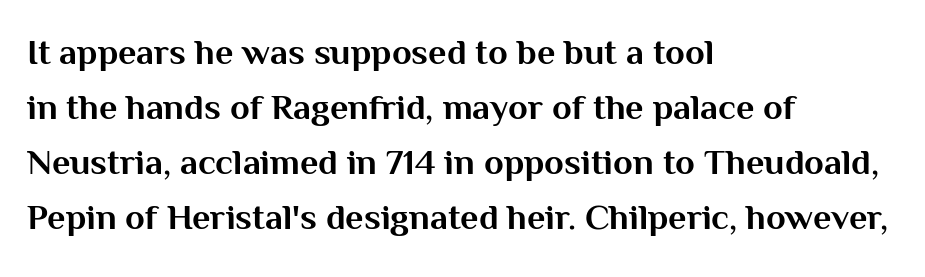
The image shows 36 px bold sans-serif type, upright; set left-aligned, normal line spacing (1.53x), normal letter spacing, not underlined; medium stroke contrast and a medium x-height.
